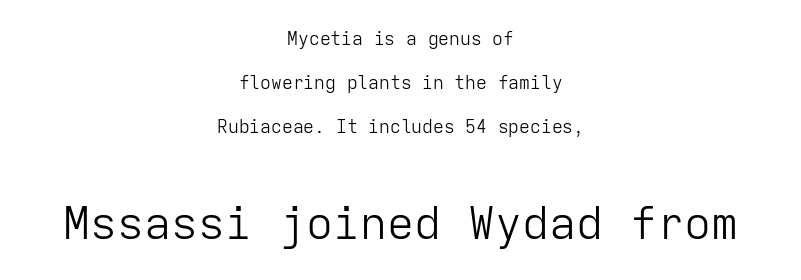
Q: Is the text bold? A: No.
Q: Is the text italic (slanted)? A: No, it is upright.
Q: Is the typeface a serif or a sans-serif typeface? A: Sans-serif.
Q: Is the text underlined? A: No.
Q: How is the paragraph aligned? A: Centered.
Q: Is the spacing between letters normal or unusually wide? A: Normal.
Q: Is the spacing between lines tight, normal or loose? A: Loose.
Q: Which block of text is set in a larger size, the first (top) or the second (bottom)? A: The second (bottom) one.
Q: Width (condensed, normal, or wide)? A: Normal.
Q: Stroke contrast? A: Low.
Q: x-height? A: Medium.
Q: Monospaced? A: Yes.
